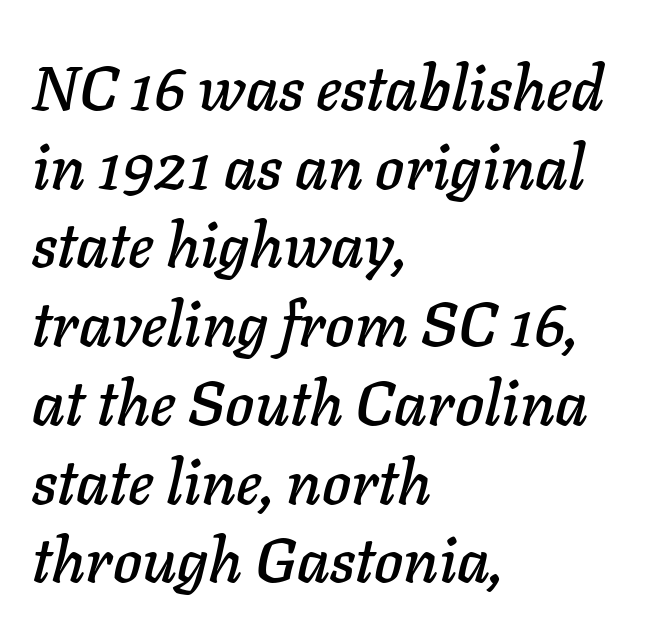
The image shows 62 px text type, italic (leaning right); set left-aligned, normal line spacing (1.27x), normal letter spacing, not underlined; low stroke contrast and a medium x-height.
